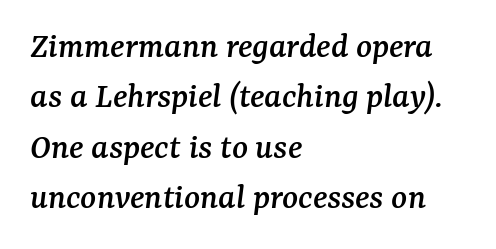
{"serif": "yes", "italic": "yes", "lean": "right", "slant_degrees": 7, "width": "normal", "stroke_contrast": "medium", "x_height": "medium", "monospaced": "no", "underline": "no", "align": "left", "line_spacing": "normal", "line_spacing_ratio": 1.36, "letter_spacing": "normal", "letter_spacing_em": 0.0, "glyph_px": 37}
